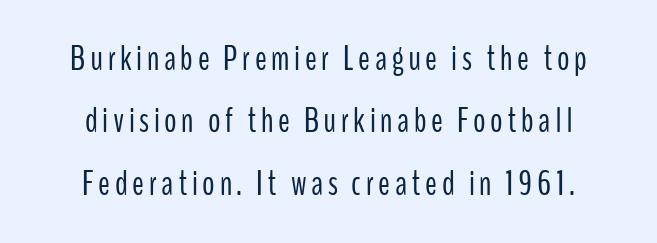
Has an underline been added? It has not. These lines are rendered in a variable-pitch font. The letterforms sit at book weight or below. The glyphs in this specimen are sans serif. Posture: vertical. Both edges are ragged and mirror each other, which tells us the setting is centered.
